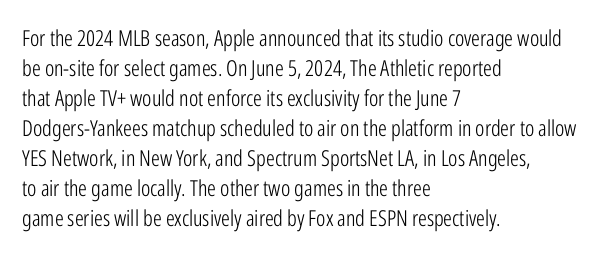
{"italic": "no", "bold": "no", "underline": "no", "align": "left", "line_spacing": "normal", "line_spacing_ratio": 1.36, "letter_spacing": "normal", "letter_spacing_em": 0.0, "glyph_px": 22}
